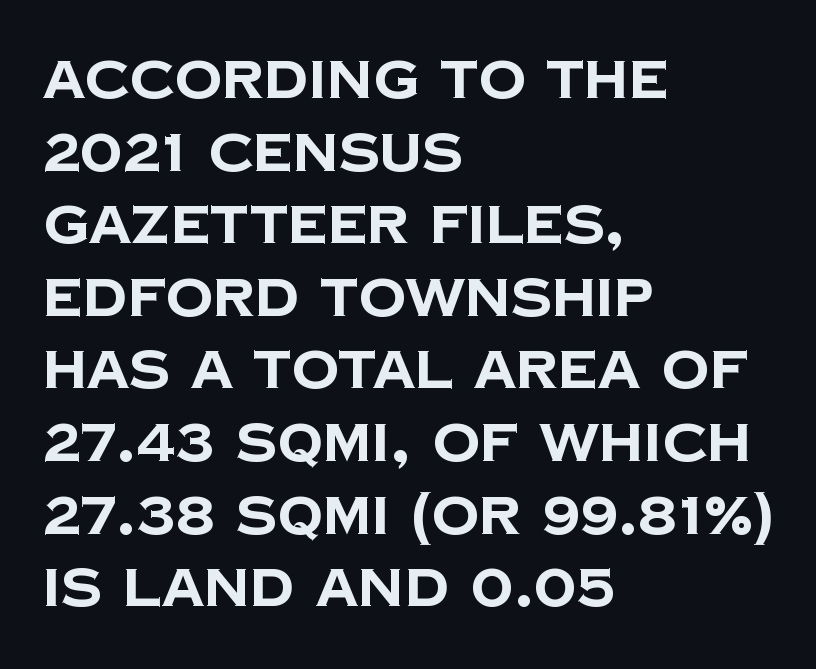
Alignment: flush left. Vertical spacing — default. Characters follow at the spacing the type designer built in. Is this a fixed-width face? No — the glyphs have proportional, varying widths.
